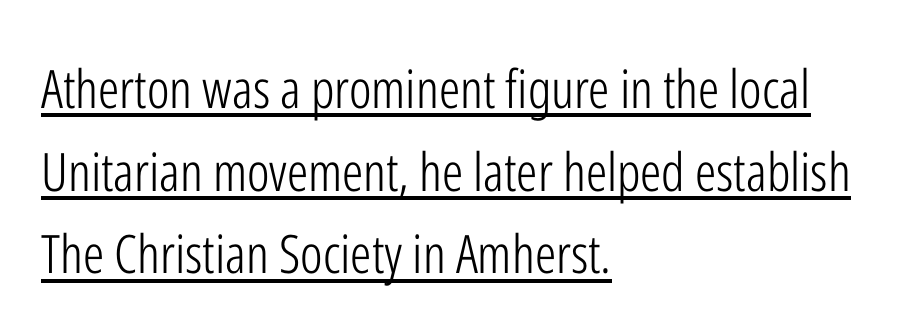
{"serif": "no", "italic": "no", "bold": "no", "weight": "light", "width": "condensed", "stroke_contrast": "low", "x_height": "medium", "monospaced": "no", "underline": "yes", "align": "left", "line_spacing": "normal", "line_spacing_ratio": 1.56, "letter_spacing": "normal", "letter_spacing_em": 0.0, "glyph_px": 53}
